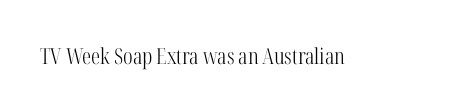
The space directly below the letters is spotless. Quick note: not italic, upright. The line texture is even and compact thanks to regular tracking. These glyphs show unthickened strokes, regular width or finer.
